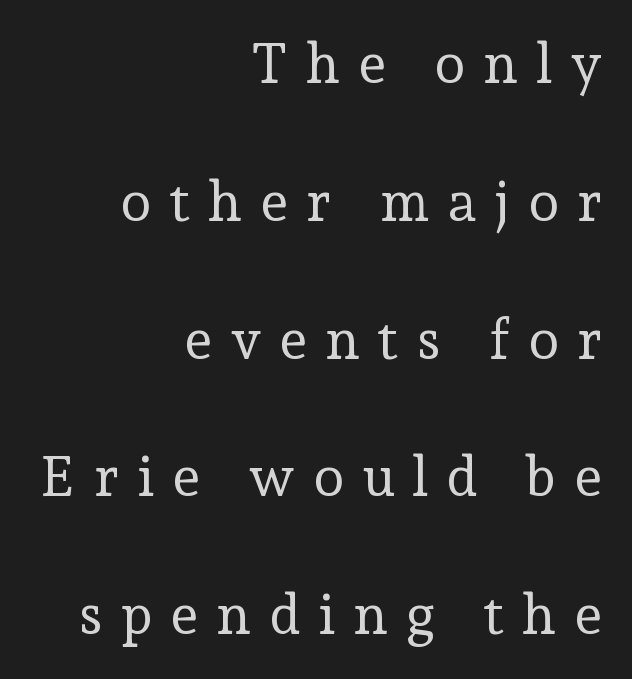
You could not count columns in this text — the font is proportionally spaced. Leftover space on each line is placed entirely before the opening word. Stroke mass is kept to a normal reading level or below. Someone cranked the tracking dial way up on this one. Underline: absent. I'd call this a serif setting — the letters wear small feet.
